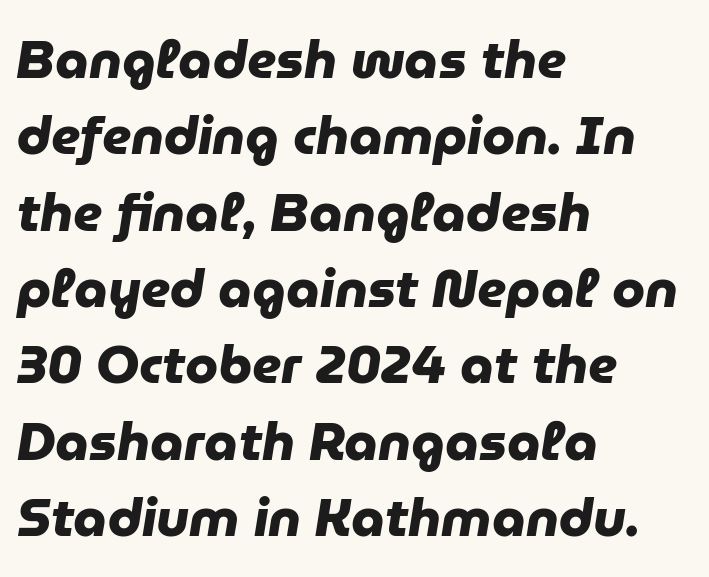
Q: Is the text bold? A: Yes.
Q: Is the typeface a serif or a sans-serif typeface? A: Sans-serif.
Q: Is the text underlined? A: No.
Q: How is the paragraph aligned? A: Left-aligned.
Q: Is the spacing between letters normal or unusually wide? A: Normal.
Q: Is the spacing between lines tight, normal or loose? A: Normal.
Q: Width (condensed, normal, or wide)? A: Normal.
Q: Stroke contrast? A: Low.
Q: x-height? A: Medium.
Q: Monospaced? A: No.
